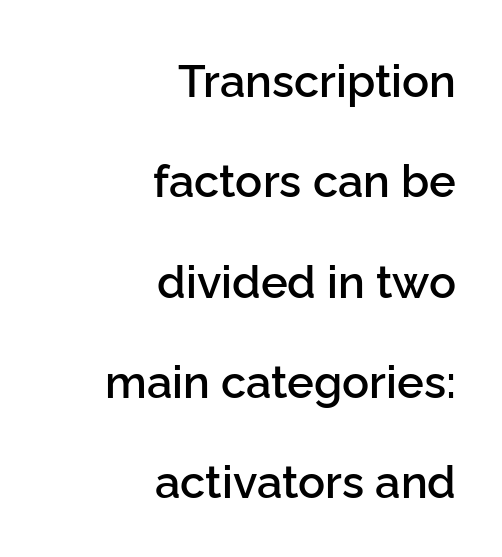
The image shows 45 px semibold sans-serif type, upright; set right-aligned, loose line spacing (2.23x), normal letter spacing, not underlined; low stroke contrast and a medium x-height.
